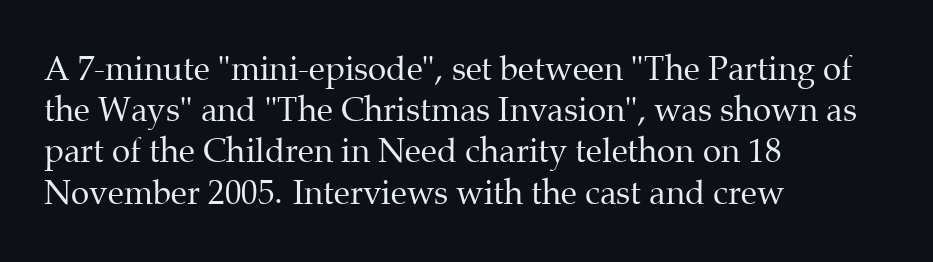
The image shows 33 px regular-weight serif type, upright; set left-aligned, normal line spacing (1.25x), normal letter spacing, not underlined; medium stroke contrast and a medium x-height.
